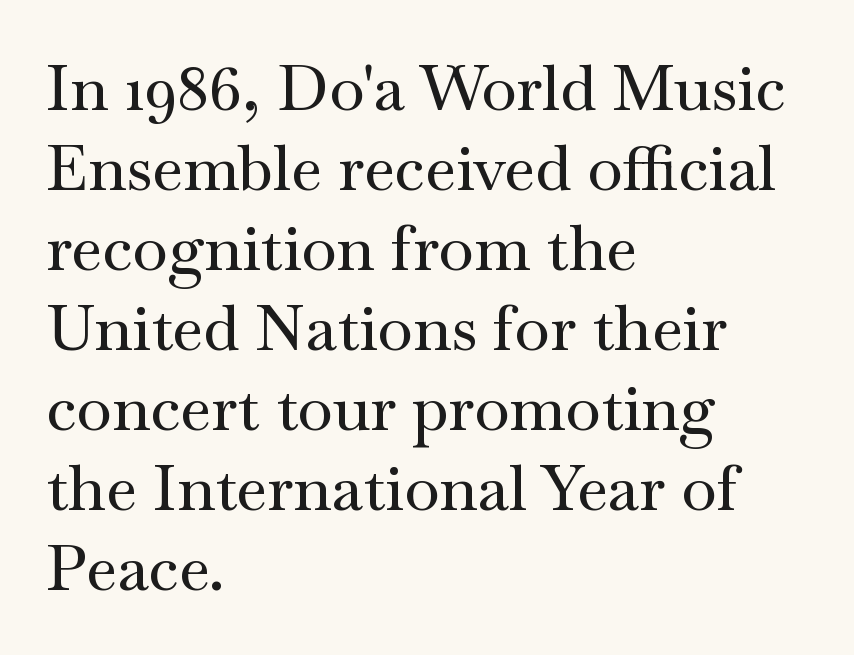
{"serif": "yes", "italic": "no", "width": "wide", "stroke_contrast": "medium", "x_height": "small", "monospaced": "no", "underline": "no", "align": "left", "line_spacing": "normal", "line_spacing_ratio": 1.25, "letter_spacing": "normal", "letter_spacing_em": 0.0, "glyph_px": 64}
